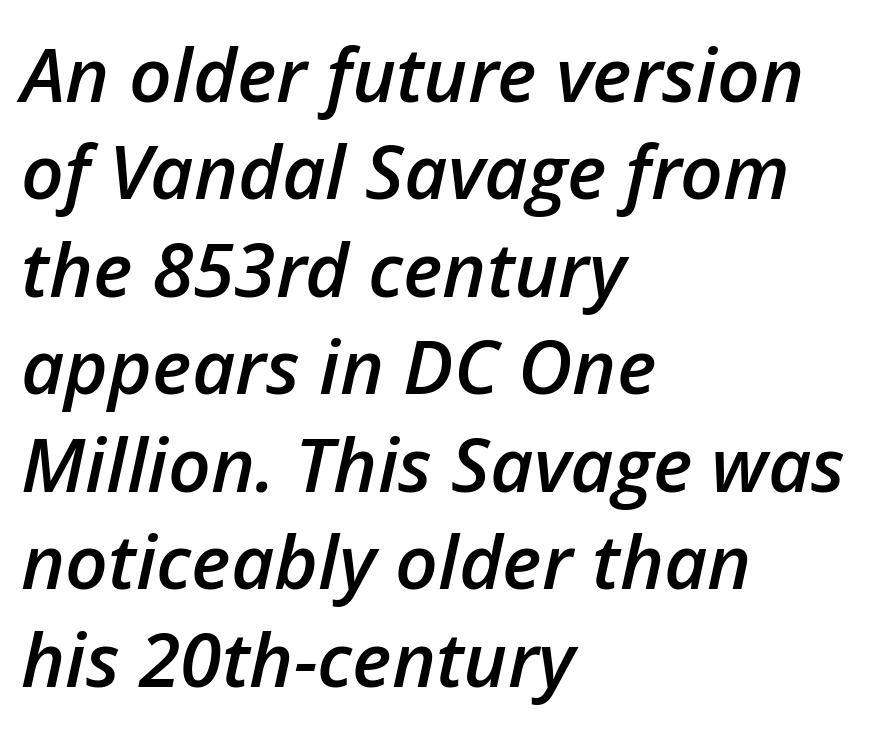
{"italic": "yes", "lean": "right", "slant_degrees": 12, "bold": "semi", "weight": "semibold", "width": "normal", "stroke_contrast": "low", "x_height": "medium", "monospaced": "no", "underline": "no", "align": "left", "line_spacing": "normal", "line_spacing_ratio": 1.3, "letter_spacing": "normal", "letter_spacing_em": 0.0, "glyph_px": 75}
